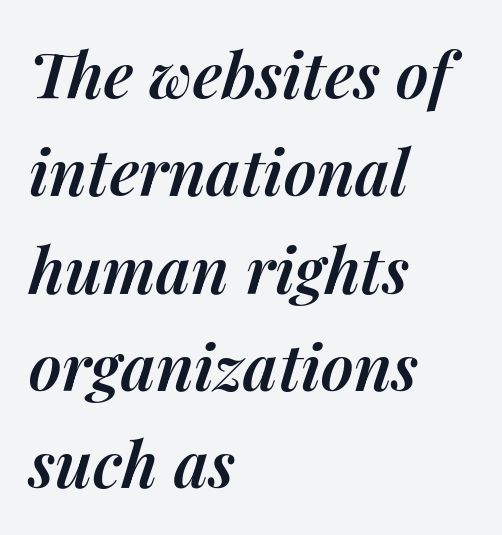
Q: Is the text bold? A: Semi-bold.
Q: Is the text italic (slanted)? A: Yes, it leans right by about 14 degrees.
Q: Is the text underlined? A: No.
Q: How is the paragraph aligned? A: Left-aligned.
Q: Is the spacing between letters normal or unusually wide? A: Normal.
Q: Is the spacing between lines tight, normal or loose? A: Normal.
Q: Width (condensed, normal, or wide)? A: Normal.
Q: Stroke contrast? A: Medium.
Q: x-height? A: Medium.
Q: Monospaced? A: No.
